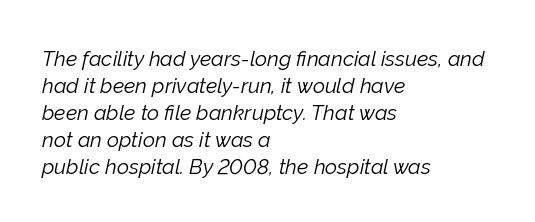
The image shows 21 px text type, italic (leaning right); set left-aligned, normal line spacing (1.28x), normal letter spacing, not underlined.
